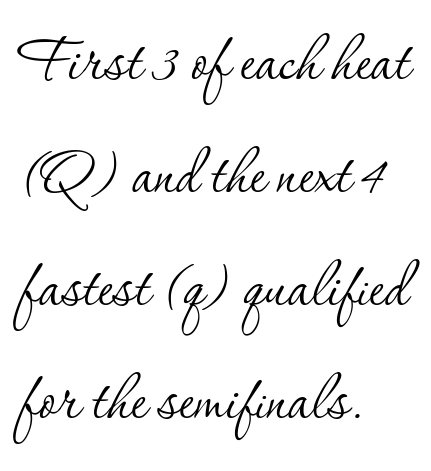
Q: Is the text bold? A: No.
Q: Is the text italic (slanted)? A: Yes.
Q: Is the typeface a serif or a sans-serif typeface? A: Serif.
Q: Is the text underlined? A: No.
Q: How is the paragraph aligned? A: Left-aligned.
Q: Is the spacing between letters normal or unusually wide? A: Normal.
Q: Is the spacing between lines tight, normal or loose? A: Normal.
Q: Width (condensed, normal, or wide)? A: Normal.
Q: Stroke contrast? A: Low.
Q: x-height? A: Small.
Q: Monospaced? A: No.
